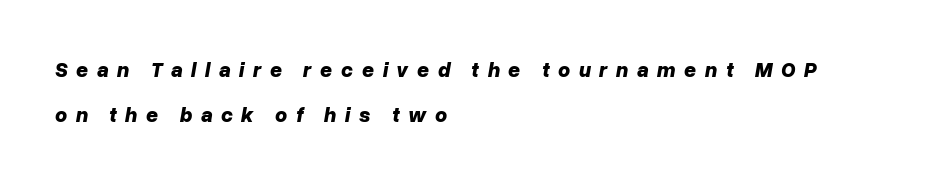
Q: Is the text bold? A: Yes.
Q: Is the text italic (slanted)? A: Yes, it leans right by about 10 degrees.
Q: Is the text underlined? A: No.
Q: How is the paragraph aligned? A: Left-aligned.
Q: Is the spacing between letters normal or unusually wide? A: Unusually wide.
Q: Is the spacing between lines tight, normal or loose? A: Loose.
